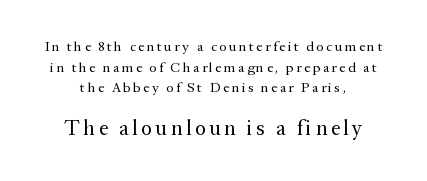
The image shows 21 px text type, upright; set normal line spacing (1.47x), not underlined; the second (bottom) block is 1.5x larger.
